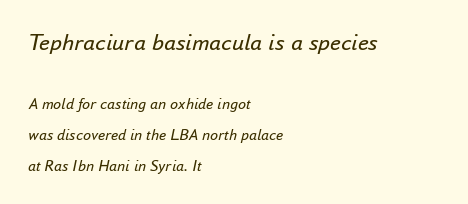
The image shows 24 px text type, italic (leaning right); set left-aligned, loose line spacing (1.95x), normal letter spacing, not underlined; the first (top) block is 1.5x larger.
